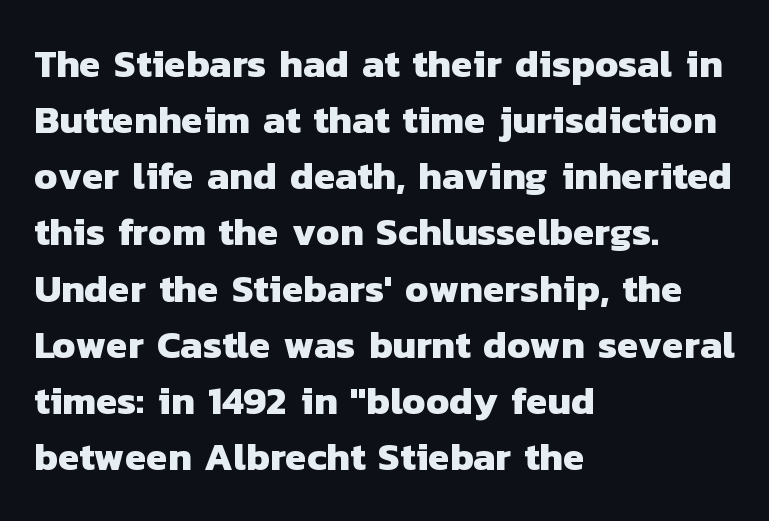
Q: Is the text bold? A: Yes.
Q: Is the typeface a serif or a sans-serif typeface? A: Sans-serif.
Q: Is the text underlined? A: No.
Q: How is the paragraph aligned? A: Left-aligned.
Q: Is the spacing between letters normal or unusually wide? A: Normal.
Q: Is the spacing between lines tight, normal or loose? A: Normal.
Q: Width (condensed, normal, or wide)? A: Normal.
Q: Stroke contrast? A: Low.
Q: x-height? A: Medium.
Q: Monospaced? A: No.
